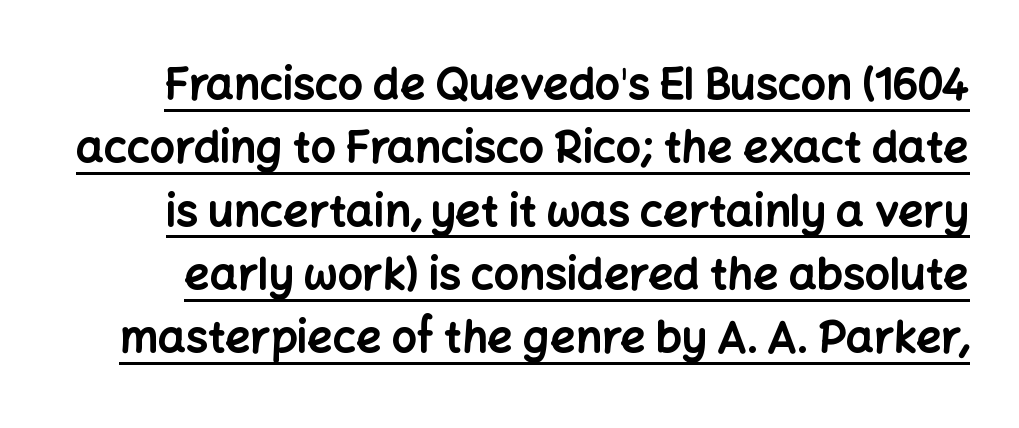
A roman cut, with each character standing at attention. The letters are bold, with thick, heavy strokes. Compared with typical body copy, the letter spacing here is the same. The letters advance in unequal steps, a hallmark of proportional type. Descenders here cross a horizontal rule under the line.
